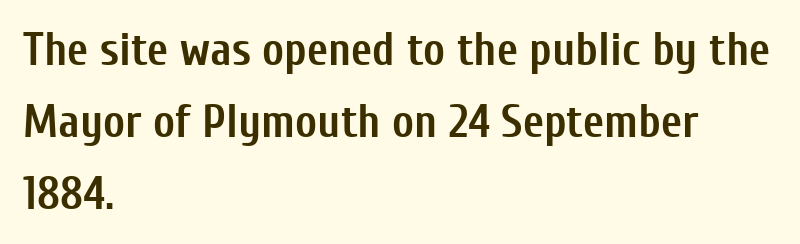
The image shows 46 px semibold, condensed sans-serif type, upright; set left-aligned, normal line spacing (1.56x), normal letter spacing, not underlined; low stroke contrast and a medium x-height.
